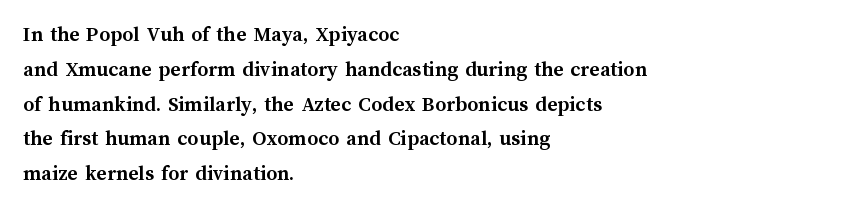
The image shows 22 px bold type, upright; set left-aligned, normal line spacing (1.58x), normal letter spacing, not underlined.
